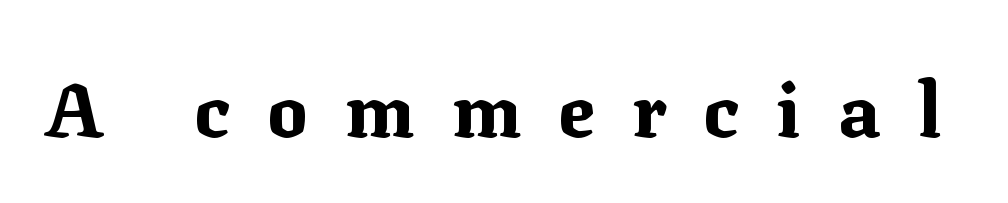
Q: Is the text bold? A: Yes.
Q: Is the text italic (slanted)? A: No, it is upright.
Q: Is the typeface a serif or a sans-serif typeface? A: Serif.
Q: Is the text underlined? A: No.
Q: Is the spacing between letters normal or unusually wide? A: Unusually wide.
Q: Width (condensed, normal, or wide)? A: Normal.
Q: Stroke contrast? A: Medium.
Q: x-height? A: Medium.
Q: Monospaced? A: No.
